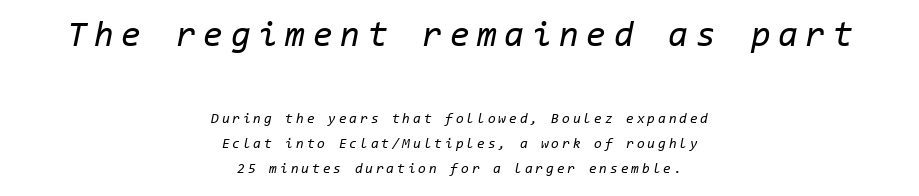
Heft: none added — not bold. The line texture is sparse and dotted thanks to wide tracking. One-word summary of the alignment: center. The specimen reads as italic at a glance. The letters march in equal steps, a hallmark of fixed-pitch type.
